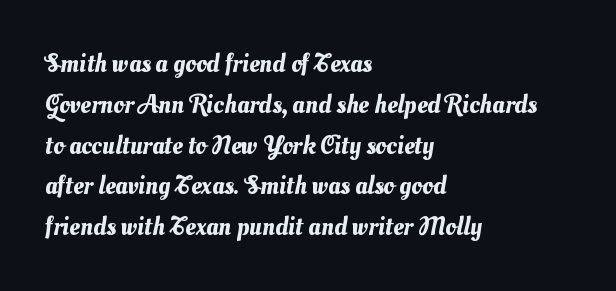
The area under the type is left untouched. Does the leading feel generous? No, just average. Does extra space separate the letters? No, they use regular spacing. Casual observation: everything's shoved over to the left.
